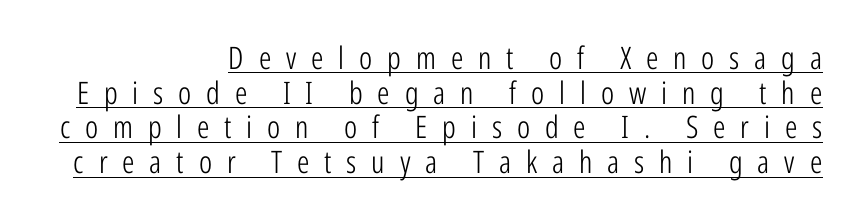
Q: Is the text bold? A: No.
Q: Is the text italic (slanted)? A: No, it is upright.
Q: Is the typeface a serif or a sans-serif typeface? A: Sans-serif.
Q: Is the text underlined? A: Yes.
Q: How is the paragraph aligned? A: Right-aligned.
Q: Is the spacing between letters normal or unusually wide? A: Unusually wide.
Q: Is the spacing between lines tight, normal or loose? A: Tight.
Q: Width (condensed, normal, or wide)? A: Condensed.
Q: Stroke contrast? A: Low.
Q: x-height? A: Medium.
Q: Monospaced? A: No.
